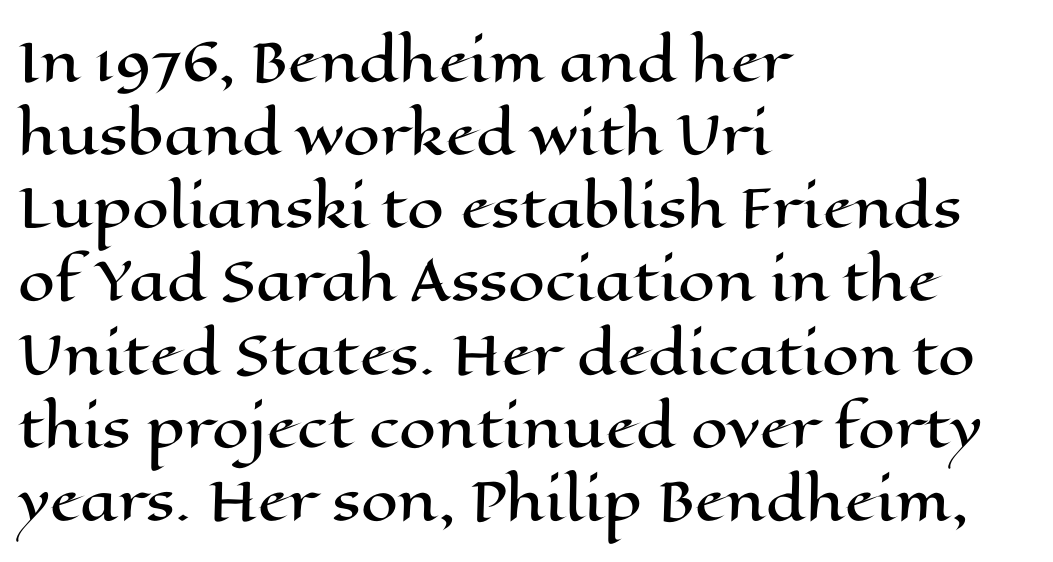
{"italic": "no", "width": "wide", "stroke_contrast": "high", "x_height": "medium", "monospaced": "no", "underline": "no", "align": "left", "line_spacing": "normal", "line_spacing_ratio": 1.38, "letter_spacing": "normal", "letter_spacing_em": 0.0, "glyph_px": 53}
